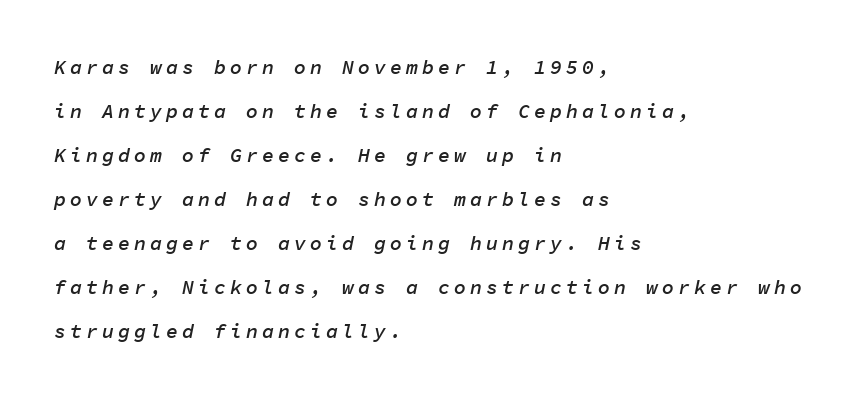
Q: Is the text bold? A: Semi-bold.
Q: Is the text italic (slanted)? A: Yes, it leans right by about 11 degrees.
Q: Is the text underlined? A: No.
Q: How is the paragraph aligned? A: Left-aligned.
Q: Is the spacing between letters normal or unusually wide? A: Unusually wide.
Q: Is the spacing between lines tight, normal or loose? A: Loose.
